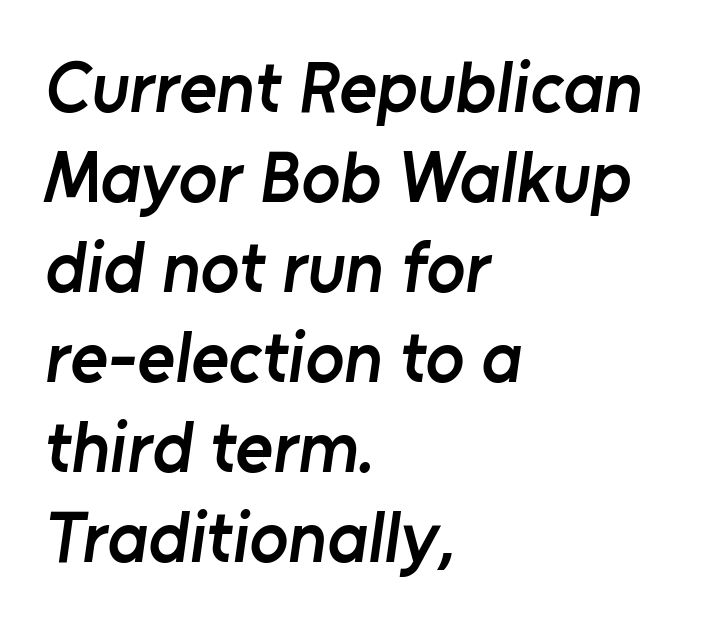
{"serif": "no", "bold": "semi", "weight": "semibold", "width": "normal", "stroke_contrast": "low", "x_height": "medium", "monospaced": "no", "underline": "no", "align": "left", "line_spacing": "normal", "line_spacing_ratio": 1.25, "letter_spacing": "normal", "letter_spacing_em": 0.0, "glyph_px": 72}
